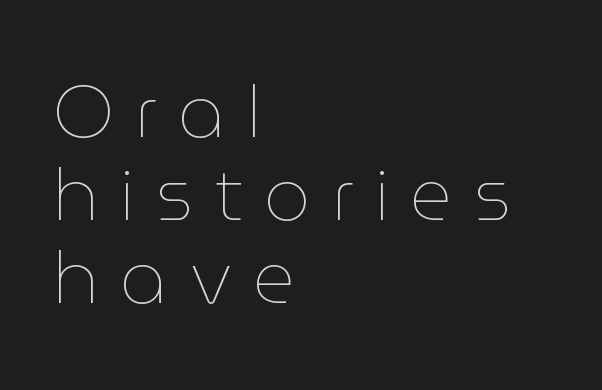
The image shows 73 px thin type, upright; set left-aligned, tight line spacing (1.14x), unusually wide letter spacing (+0.29 em), not underlined; low stroke contrast and a medium x-height.
